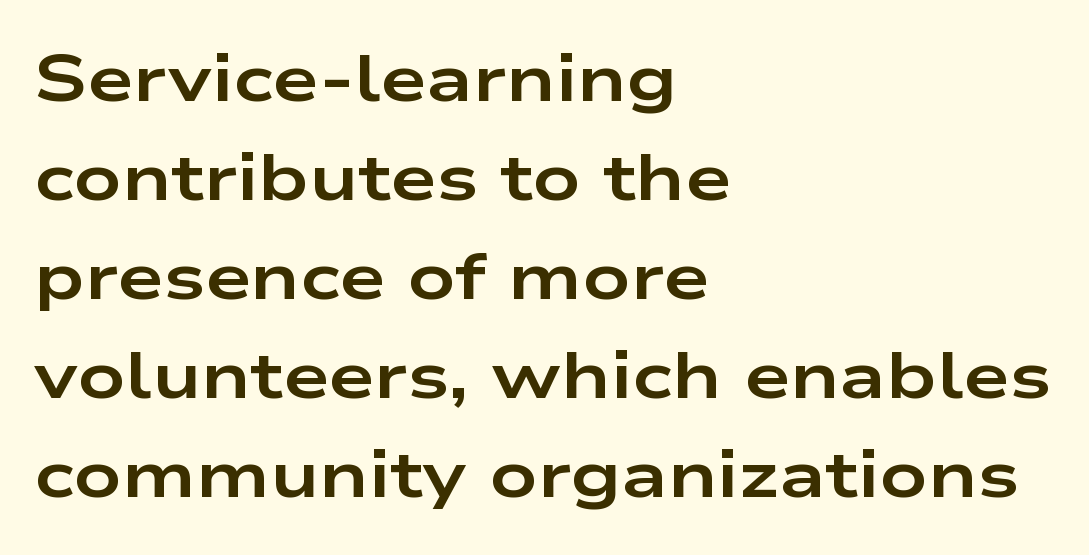
{"serif": "no", "italic": "no", "bold": "yes", "weight": "bold", "width": "wide", "stroke_contrast": "low", "x_height": "medium", "monospaced": "no", "underline": "no", "align": "left", "line_spacing": "normal", "line_spacing_ratio": 1.5, "letter_spacing": "normal", "letter_spacing_em": 0.0, "glyph_px": 66}
